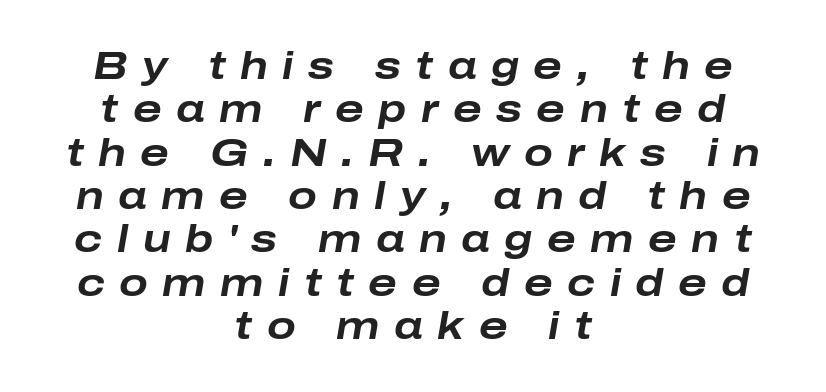
The image shows 38 px bold, wide type, italic (leaning right); set centered, tight line spacing (1.14x), unusually wide letter spacing (+0.38 em), not underlined; low stroke contrast and a medium x-height.
